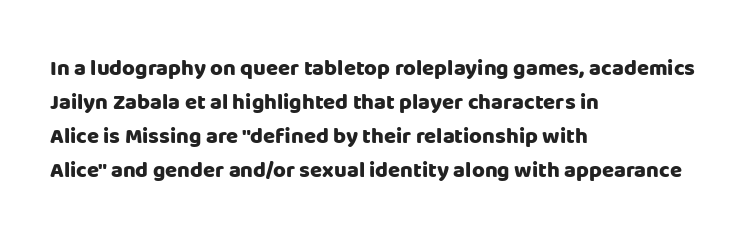
Underline: absent. Default kerning and tracking; the words read as compact shapes. Successive baselines arrive at the customary interval. You can tell it's not italic because the verticals are truly vertical. One-word summary of the alignment: left. These lines carry a lot of weight — the face is fully bold.
